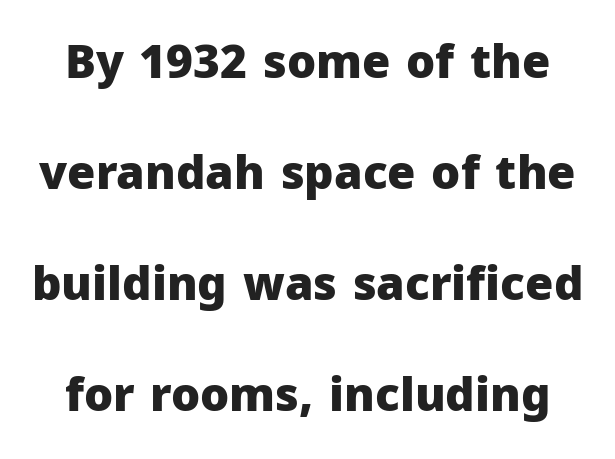
The image shows 46 px heavy sans-serif type, upright; set centered, loose line spacing (2.41x), normal letter spacing, not underlined; low stroke contrast and a medium x-height.
